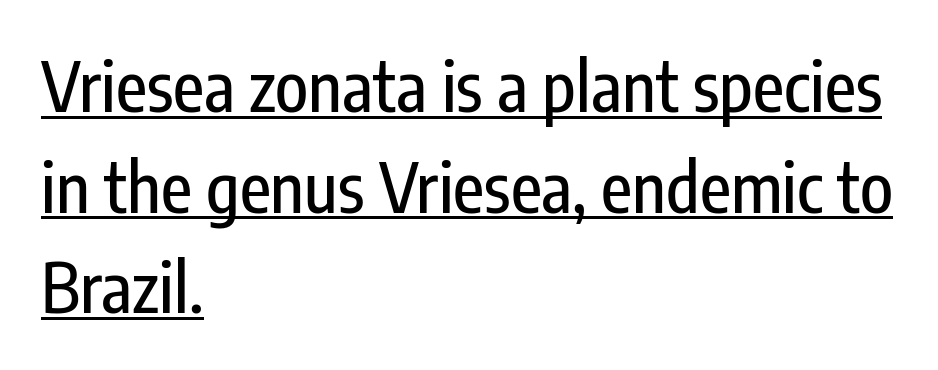
{"serif": "no", "italic": "no", "width": "condensed", "stroke_contrast": "low", "x_height": "medium", "monospaced": "no", "underline": "yes", "align": "left", "line_spacing": "normal", "line_spacing_ratio": 1.48, "letter_spacing": "normal", "letter_spacing_em": 0.0, "glyph_px": 68}
